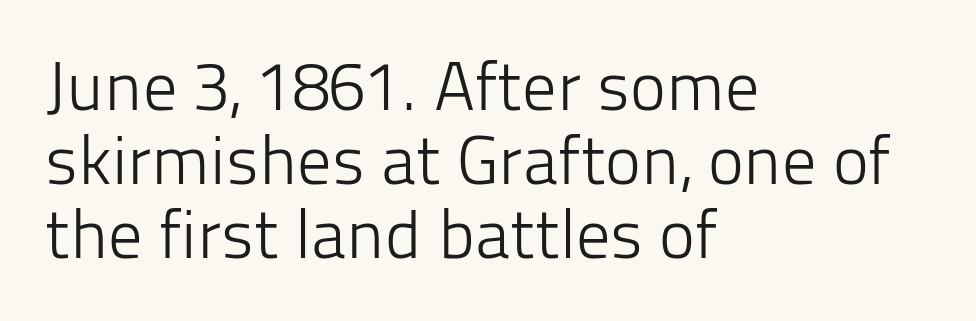
The image shows 68 px light sans-serif type, upright; set left-aligned, tight line spacing (1.09x), normal letter spacing, not underlined; low stroke contrast and a medium x-height.
